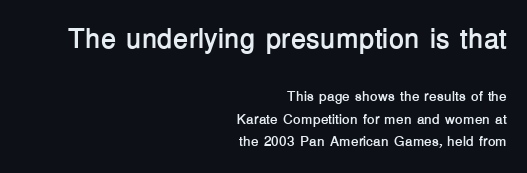
The image shows 28 px semibold sans-serif type, upright; set right-aligned, normal line spacing (1.6x), normal letter spacing, not underlined; the first (top) block is 2.0x larger; low stroke contrast and a medium x-height.
